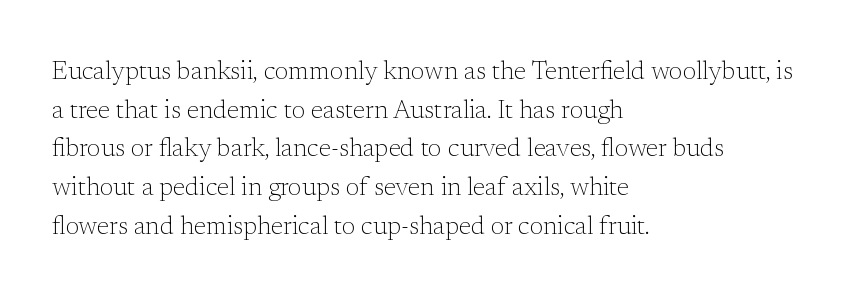
{"italic": "no", "bold": "no", "underline": "no", "align": "left", "line_spacing": "normal", "line_spacing_ratio": 1.55, "letter_spacing": "normal", "letter_spacing_em": 0.0, "glyph_px": 25}
